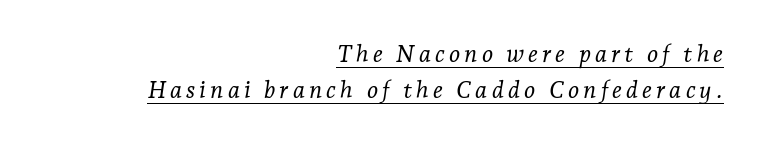
The image shows 24 px text type, italic (leaning right); set right-aligned, normal line spacing (1.52x), underlined.
